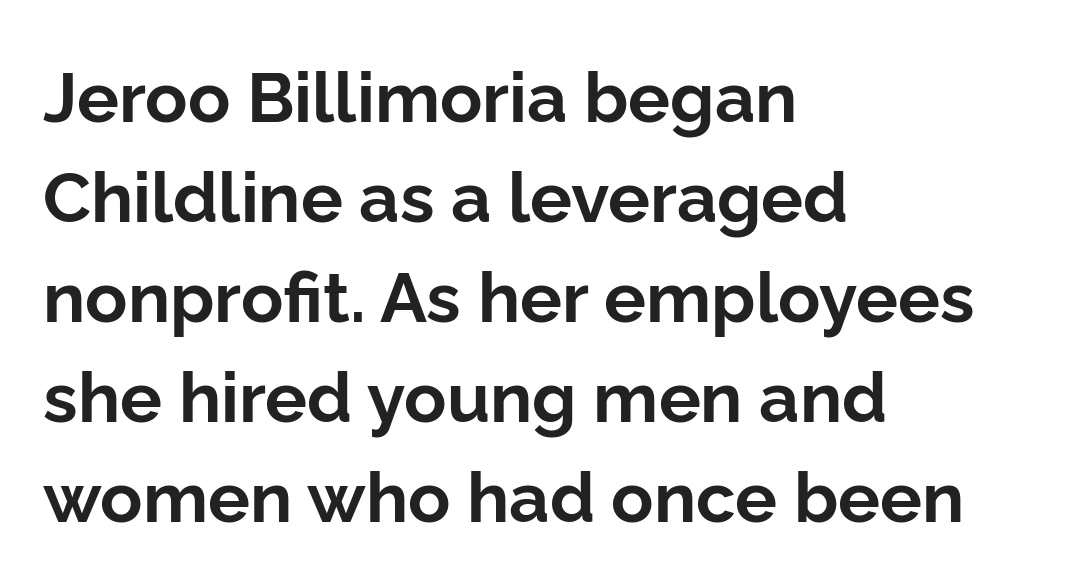
Here the designer chose a conventional face with non-uniform glyph widths. The sample has been set heavy, in full bold. Notice how descenders clear the ascenders below comfortably — that's standard leading. A typesetter would mark this as roman, not italic.
